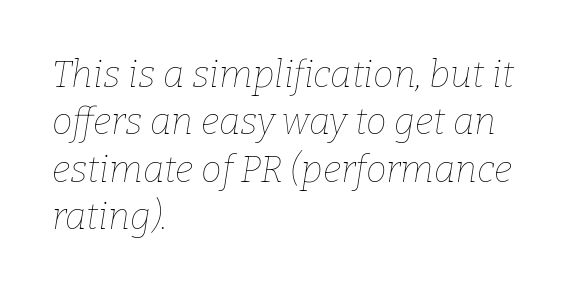
Q: Is the text bold? A: No.
Q: Is the text italic (slanted)? A: Yes, it leans right by about 9 degrees.
Q: Is the text underlined? A: No.
Q: How is the paragraph aligned? A: Left-aligned.
Q: Is the spacing between letters normal or unusually wide? A: Normal.
Q: Is the spacing between lines tight, normal or loose? A: Normal.
Q: Width (condensed, normal, or wide)? A: Normal.
Q: Stroke contrast? A: Low.
Q: x-height? A: Medium.
Q: Monospaced? A: No.
